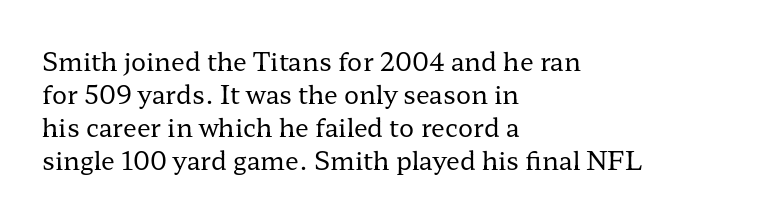
Q: Is the text bold? A: No.
Q: Is the text italic (slanted)? A: No, it is upright.
Q: Is the text underlined? A: No.
Q: How is the paragraph aligned? A: Left-aligned.
Q: Is the spacing between letters normal or unusually wide? A: Normal.
Q: Is the spacing between lines tight, normal or loose? A: Normal.
